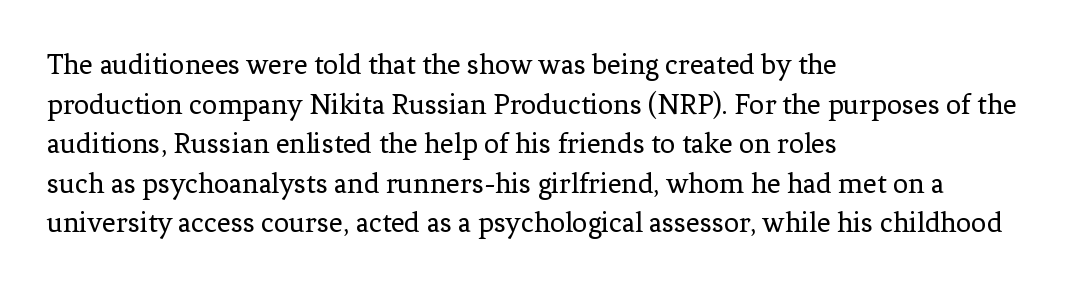
The image shows 30 px regular-weight serif type, upright; set left-aligned, normal line spacing (1.32x), normal letter spacing, not underlined; low stroke contrast and a medium x-height.
